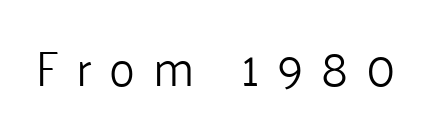
{"serif": "no", "italic": "no", "bold": "no", "weight": "light", "width": "normal", "stroke_contrast": "low", "x_height": "medium", "monospaced": "no", "underline": "no", "letter_spacing": "wide", "letter_spacing_em": 0.36, "glyph_px": 49}
